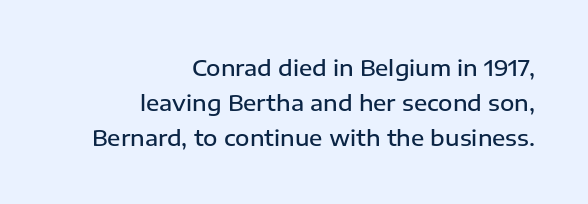
This is the regular roman posture of the typeface. A clean baseline with only descenders dipping below it. Typesetter's note: demi weight, one step under bold. If you drew a ruler down the right edge, every line would touch it.
